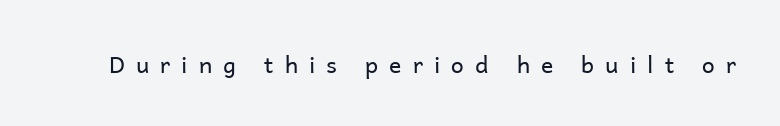
The strip under each line holds only bare page. Display-style spreading of the glyphs; the letterfit is very open. Ascenders rise straight up at ninety degrees. Bold? No — there's no thickening of the strokes.
